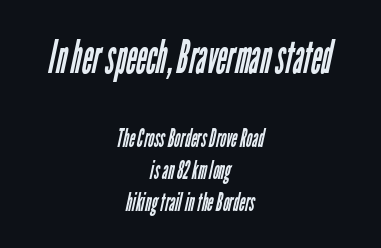
{"serif": "no", "bold": "no", "weight": "regular", "width": "condensed", "stroke_contrast": "low", "x_height": "medium", "monospaced": "no", "underline": "no", "align": "center", "line_spacing_ratio": 1.23, "letter_spacing": "normal", "letter_spacing_em": 0.0, "larger_block": "first", "size_ratio": 1.77, "glyph_px": 46}
